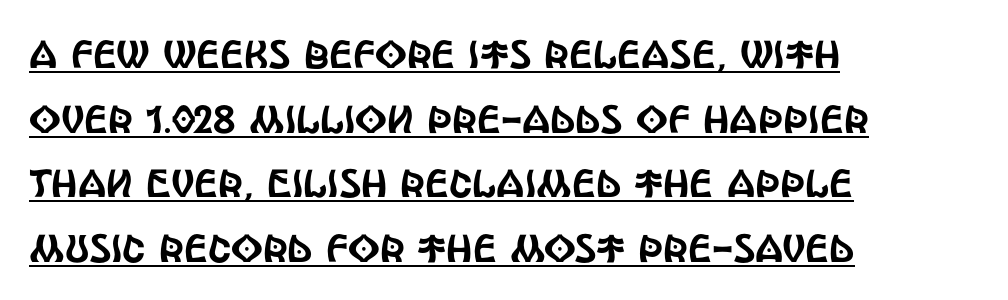
The image shows 39 px condensed sans-serif type, upright; set left-aligned, normal line spacing (1.66x), normal letter spacing, underlined; a large x-height.
